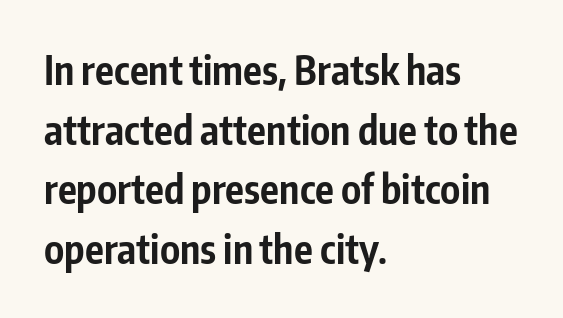
{"serif": "no", "italic": "no", "bold": "yes", "weight": "bold", "width": "condensed", "stroke_contrast": "low", "x_height": "medium", "monospaced": "no", "underline": "no", "align": "left", "line_spacing": "normal", "line_spacing_ratio": 1.53, "letter_spacing": "normal", "letter_spacing_em": 0.0, "glyph_px": 39}
